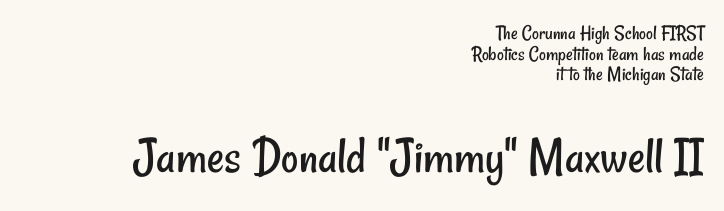
The image shows 53 px regular-weight, condensed sans-serif type; set right-aligned, tight line spacing (0.98x), normal letter spacing, not underlined; the second (bottom) block is 2.52x larger; low stroke contrast and a small x-height.
